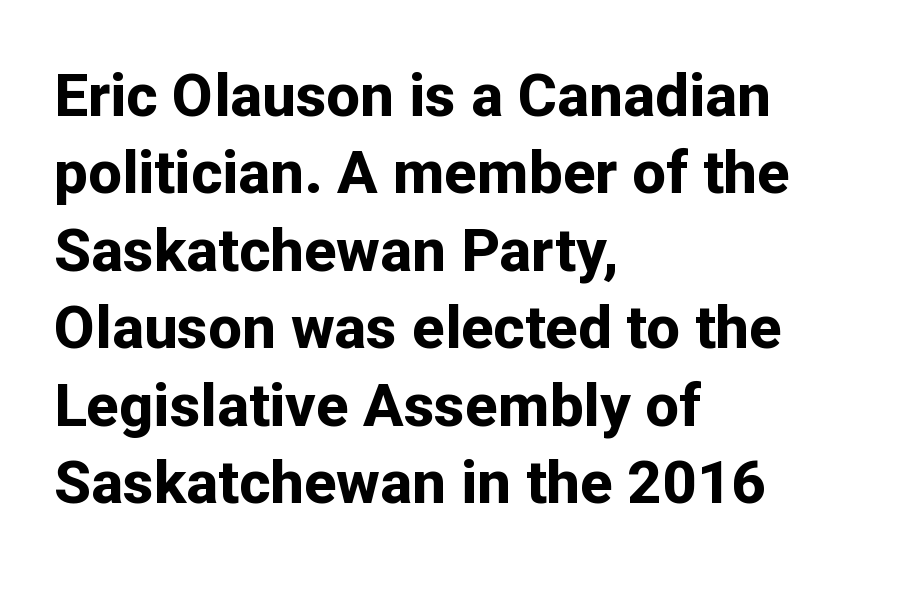
Just letters on the line, the space beneath them empty. There is no visible air inserted between adjacent glyphs. Casual observation: everything's shoved over to the left. Successive baselines arrive at the customary interval. The typography opts for an upright posture over an oblique one. The rendering uses natural spacing where letterforms have individual widths.
